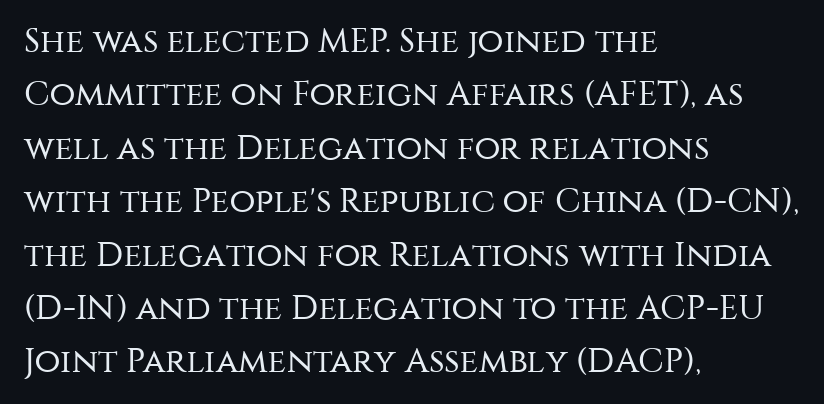
Serifs: no, the terminals of the letterforms are clean. This is not heavy type; no bold has been used. This is the regular roman posture of the typeface. Is this a fixed-width face? No — the glyphs have proportional, varying widths. In terms of letterspacing, this is plain default setting.
